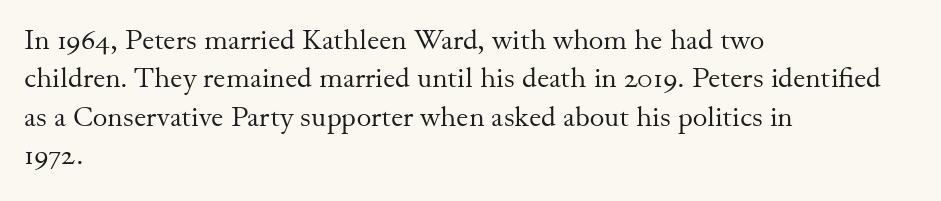
Leading matches the norm, producing a regular column. Compared with typical body copy, the letter spacing here is the same. Reading down the block, your eye returns to a fixed left position each line. Is this a sans? No — the strokes have serifs.
